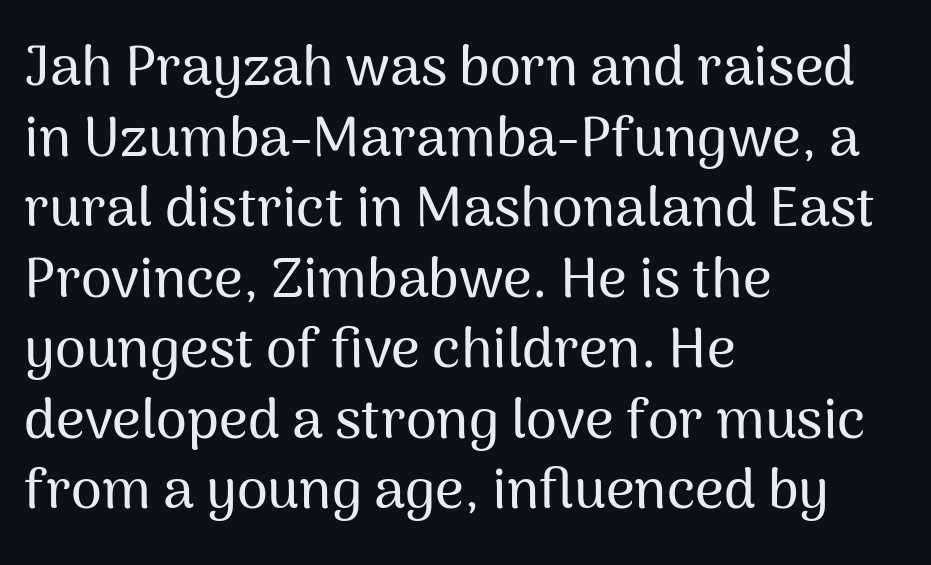
The image shows 56 px sans-serif type, upright; set left-aligned, normal line spacing (1.26x), normal letter spacing, not underlined; medium stroke contrast and a medium x-height.
